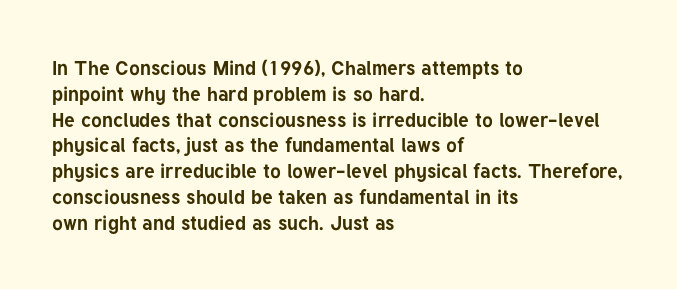
Q: Is the text bold? A: Yes.
Q: Is the text italic (slanted)? A: No, it is upright.
Q: Is the text underlined? A: No.
Q: How is the paragraph aligned? A: Left-aligned.
Q: Is the spacing between letters normal or unusually wide? A: Normal.
Q: Is the spacing between lines tight, normal or loose? A: Normal.
